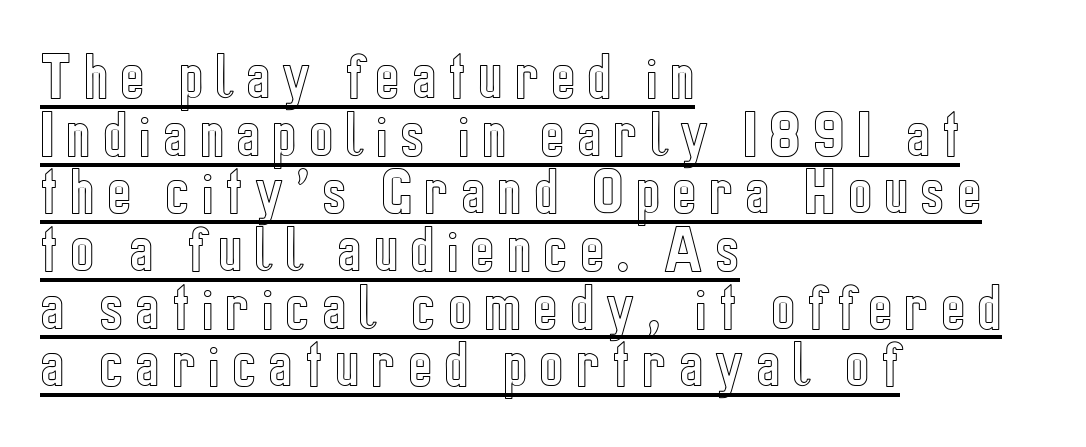
You could not count columns in this text — the font is proportionally spaced. Vertical strokes here are truly vertical. Does the leading feel generous? Not at all — it's pinched. Is the letter spacing exaggerated? Yes — the characters are pushed far apart.
